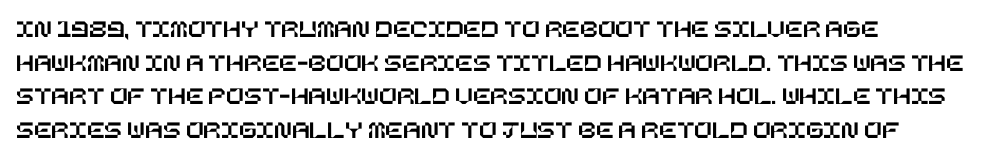
The image shows 26 px text type, upright; set normal line spacing (1.29x), normal letter spacing, not underlined.
